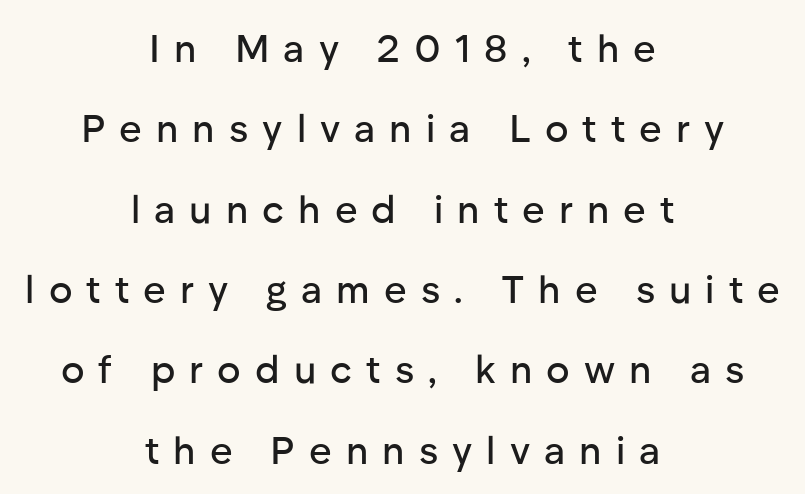
{"serif": "no", "italic": "no", "width": "normal", "stroke_contrast": "low", "x_height": "medium", "monospaced": "no", "underline": "no", "align": "center", "line_spacing": "loose", "line_spacing_ratio": 2.06, "letter_spacing": "wide", "letter_spacing_em": 0.36, "glyph_px": 39}
